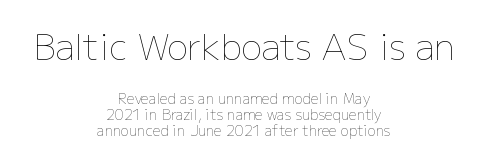
The image shows 35 px thin type, upright; set centered, tight line spacing (1.14x), normal letter spacing, not underlined; the first (top) block is 2.5x larger; low stroke contrast and a medium x-height.
